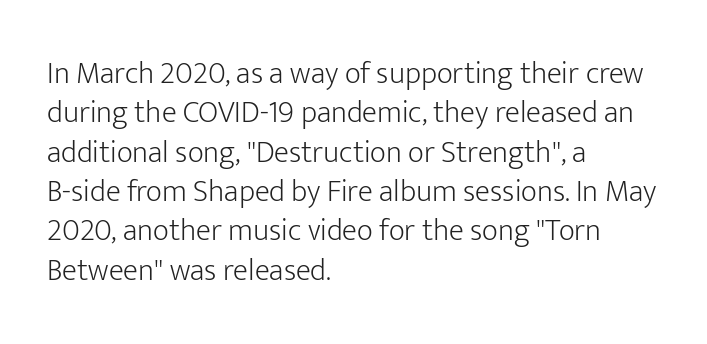
Q: Is the text bold? A: No.
Q: Is the text italic (slanted)? A: No, it is upright.
Q: Is the typeface a serif or a sans-serif typeface? A: Sans-serif.
Q: Is the text underlined? A: No.
Q: How is the paragraph aligned? A: Left-aligned.
Q: Is the spacing between letters normal or unusually wide? A: Normal.
Q: Is the spacing between lines tight, normal or loose? A: Normal.
Q: Width (condensed, normal, or wide)? A: Normal.
Q: Stroke contrast? A: Low.
Q: x-height? A: Medium.
Q: Monospaced? A: No.
